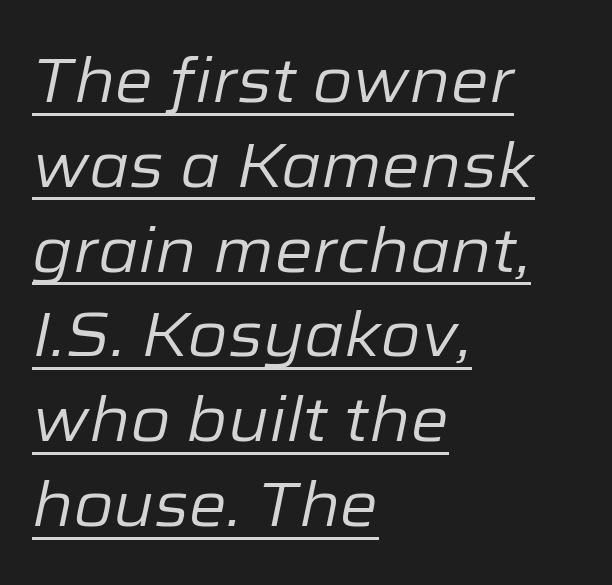
The image shows 61 px regular-weight type, italic (leaning right); set left-aligned, normal line spacing (1.39x), normal letter spacing, underlined; low stroke contrast and a medium x-height.
